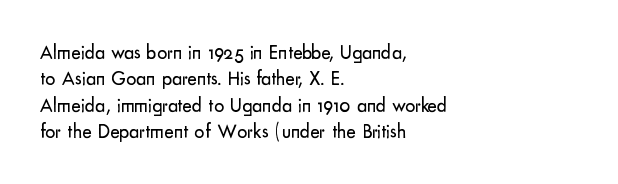
Characters remain perfectly vertical along every line. Rows of type keep a routine distance in the vertical direction. The face looks like a standard text weight, possibly lighter. Letter spacing: default. Each row of text sits above clean, open space.
